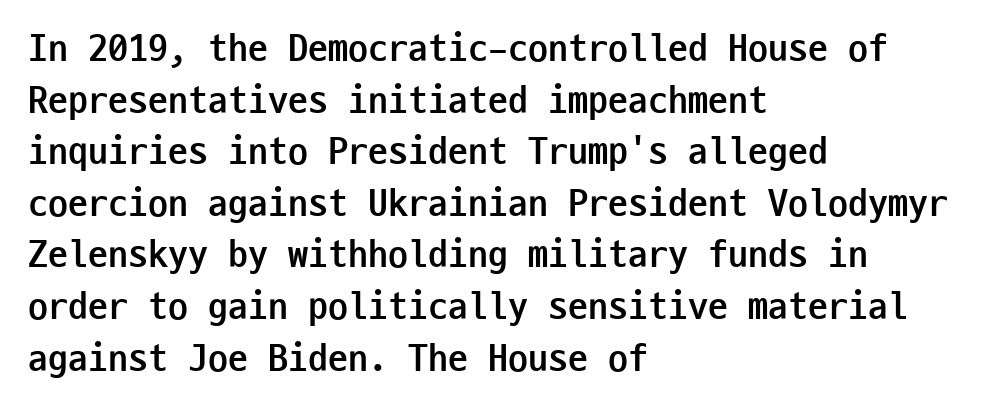
Q: Is the text bold? A: Yes.
Q: Is the text italic (slanted)? A: No, it is upright.
Q: Is the typeface a serif or a sans-serif typeface? A: Sans-serif.
Q: Is the text underlined? A: No.
Q: How is the paragraph aligned? A: Left-aligned.
Q: Is the spacing between letters normal or unusually wide? A: Normal.
Q: Is the spacing between lines tight, normal or loose? A: Normal.
Q: Width (condensed, normal, or wide)? A: Condensed.
Q: Stroke contrast? A: Low.
Q: x-height? A: Medium.
Q: Monospaced? A: Yes.
